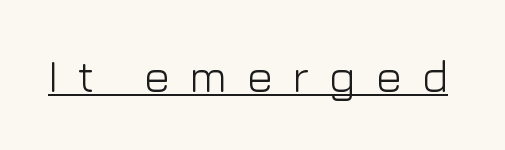
Q: Is the text bold? A: No.
Q: Is the text italic (slanted)? A: No, it is upright.
Q: Is the typeface a serif or a sans-serif typeface? A: Sans-serif.
Q: Is the text underlined? A: Yes.
Q: Is the spacing between letters normal or unusually wide? A: Unusually wide.
Q: Width (condensed, normal, or wide)? A: Normal.
Q: Stroke contrast? A: Low.
Q: x-height? A: Medium.
Q: Monospaced? A: No.
